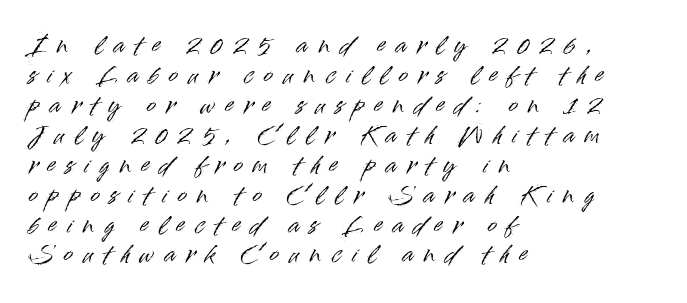
The image shows 22 px text type; set left-aligned, normal line spacing (1.36x), unusually wide letter spacing (+0.48 em), not underlined.
